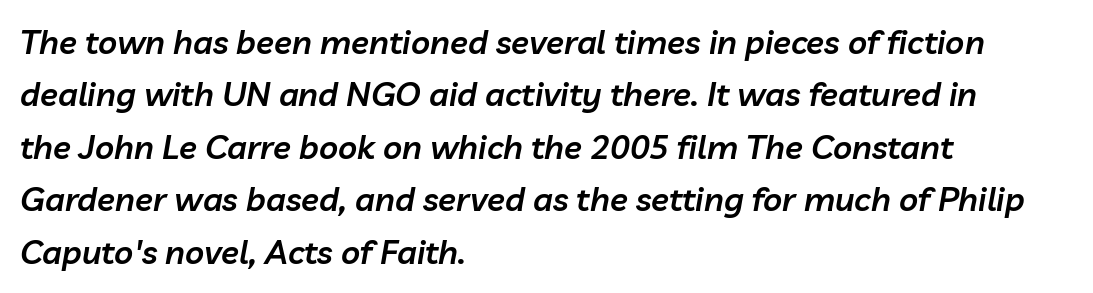
{"italic": "yes", "lean": "right", "slant_degrees": 10, "bold": "semi", "weight": "semibold", "width": "normal", "stroke_contrast": "low", "x_height": "medium", "monospaced": "no", "underline": "no", "align": "left", "line_spacing": "normal", "line_spacing_ratio": 1.59, "letter_spacing": "normal", "letter_spacing_em": 0.0, "glyph_px": 33}
